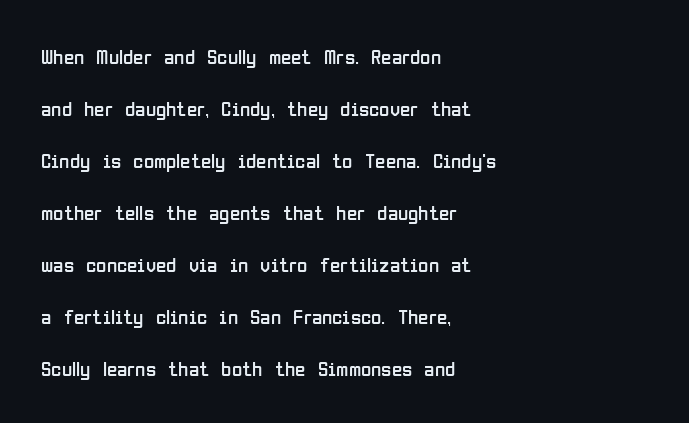
The image shows 21 px text type, upright; set left-aligned, loose line spacing (2.48x), normal letter spacing, not underlined.
